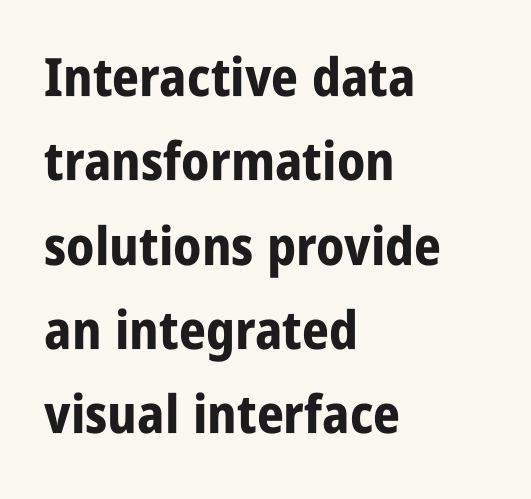
{"serif": "no", "italic": "no", "bold": "yes", "weight": "bold", "width": "condensed", "stroke_contrast": "low", "x_height": "large", "monospaced": "no", "underline": "no", "align": "left", "line_spacing": "normal", "line_spacing_ratio": 1.59, "letter_spacing": "normal", "letter_spacing_em": 0.0, "glyph_px": 53}
